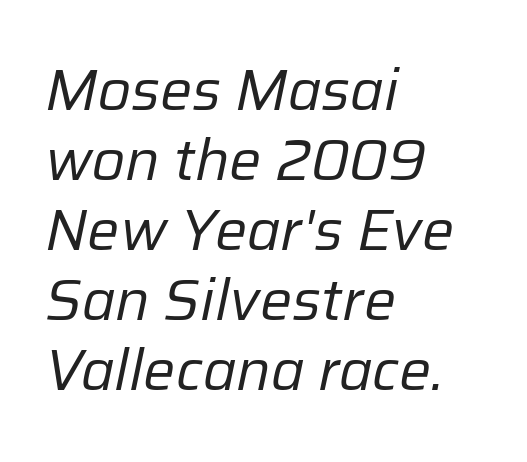
Q: Is the text bold? A: No.
Q: Is the text italic (slanted)? A: Yes, it leans right by about 12 degrees.
Q: Is the text underlined? A: No.
Q: How is the paragraph aligned? A: Left-aligned.
Q: Is the spacing between letters normal or unusually wide? A: Normal.
Q: Width (condensed, normal, or wide)? A: Normal.
Q: Stroke contrast? A: Low.
Q: x-height? A: Medium.
Q: Monospaced? A: No.
